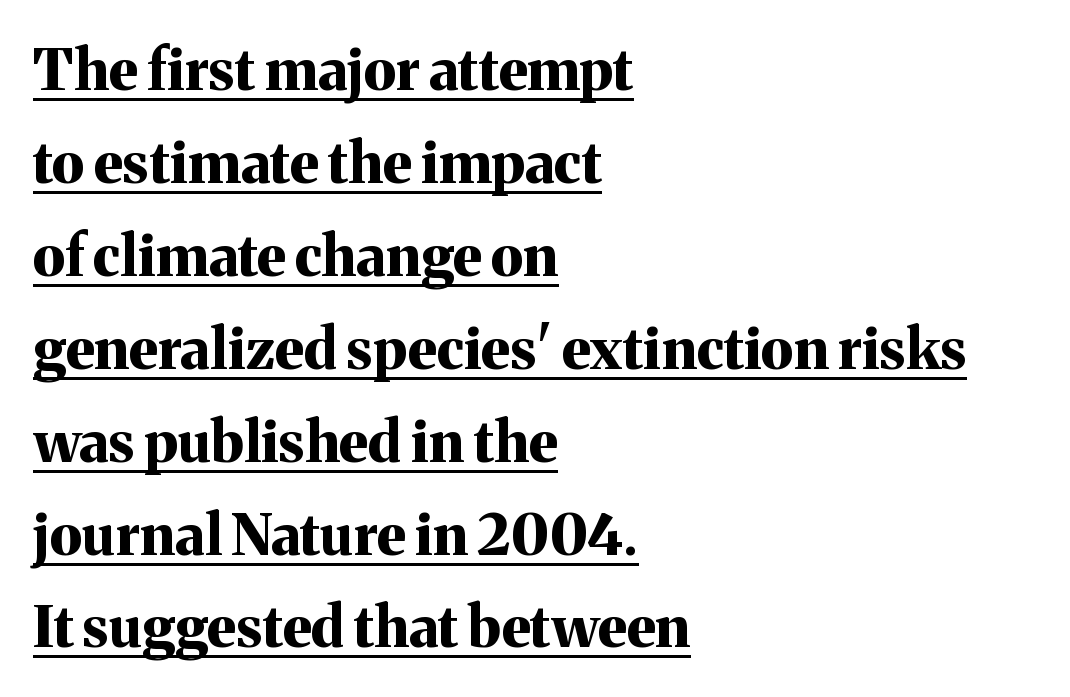
{"serif": "yes", "italic": "no", "bold": "yes", "weight": "bold", "width": "normal", "stroke_contrast": "medium", "x_height": "medium", "monospaced": "no", "underline": "yes", "align": "left", "line_spacing": "normal", "line_spacing_ratio": 1.63, "letter_spacing": "normal", "letter_spacing_em": 0.0, "glyph_px": 57}
